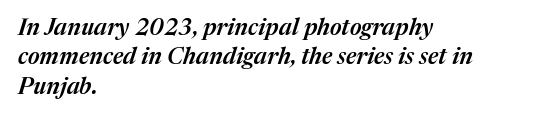
Glyph-to-glyph distance matches everyday printed text. The setting favours the left margin, as ordinary paragraphs usually do. Heft: intermediate — a semibold. The whole block is typeset with a tilt.
